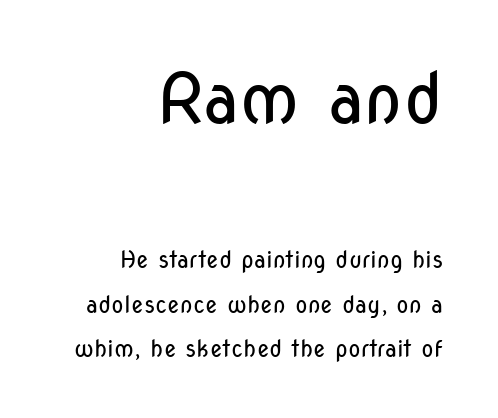
The image shows 70 px regular-weight, condensed sans-serif type, upright; set right-aligned, loose line spacing (1.92x), normal letter spacing, not underlined; the first (top) block is 3.04x larger; low stroke contrast and a medium x-height.
